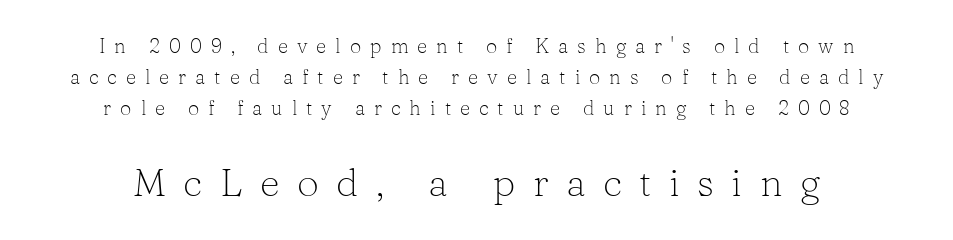
{"serif": "yes", "italic": "no", "bold": "no", "weight": "light", "width": "normal", "stroke_contrast": "low", "x_height": "medium", "monospaced": "no", "underline": "no", "align": "center", "line_spacing": "normal", "line_spacing_ratio": 1.55, "letter_spacing": "wide", "letter_spacing_em": 0.45, "larger_block": "second", "size_ratio": 1.95, "glyph_px": 39}
